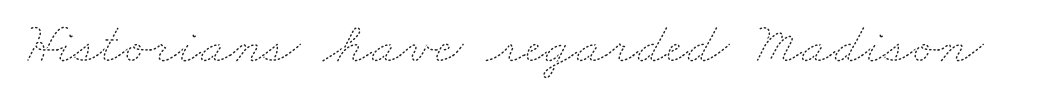
The image shows 59 px thin, wide type; set normal letter spacing, not underlined; medium stroke contrast and a small x-height.
